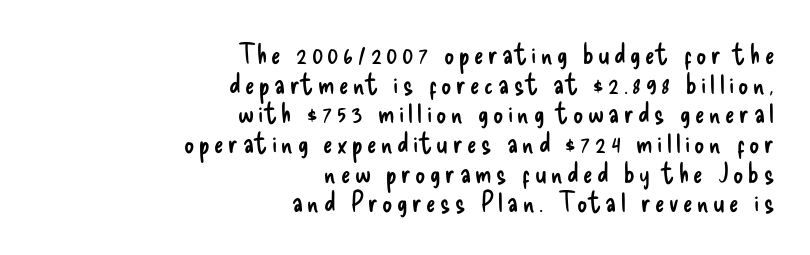
Q: Is the text bold? A: No.
Q: Is the text italic (slanted)? A: No, it is upright.
Q: Is the typeface a serif or a sans-serif typeface? A: Sans-serif.
Q: Is the text underlined? A: No.
Q: How is the paragraph aligned? A: Right-aligned.
Q: Is the spacing between lines tight, normal or loose? A: Tight.
Q: Width (condensed, normal, or wide)? A: Condensed.
Q: Stroke contrast? A: Low.
Q: x-height? A: Small.
Q: Monospaced? A: No.
